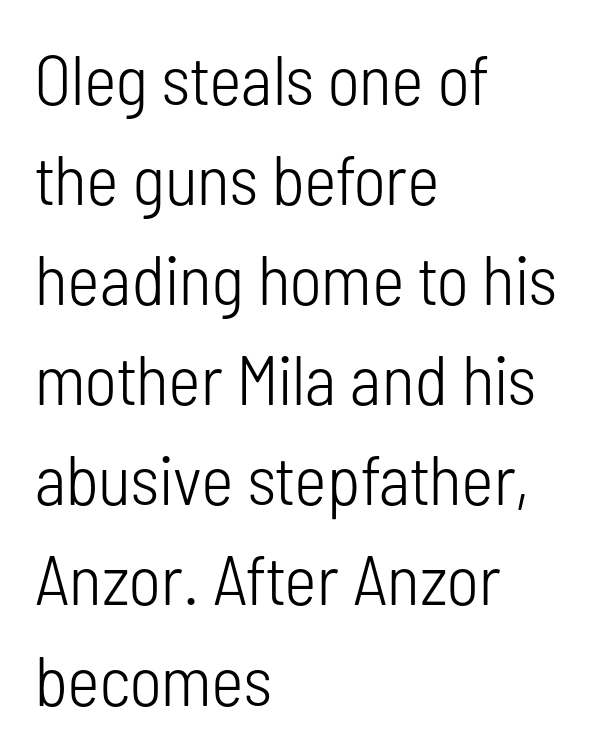
{"serif": "no", "italic": "no", "bold": "no", "weight": "light", "width": "condensed", "stroke_contrast": "low", "x_height": "medium", "monospaced": "no", "underline": "no", "align": "left", "line_spacing": "normal", "line_spacing_ratio": 1.43, "letter_spacing": "normal", "letter_spacing_em": 0.0, "glyph_px": 70}
